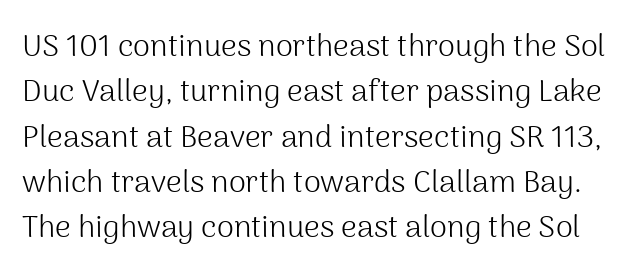
Look at the tracking — it's just the regular setting, nothing added. The rows are spaced the way most documents space them. The rendering uses natural spacing where letterforms have individual widths. Grotesque or geometric, the face here clearly has no serifs.
